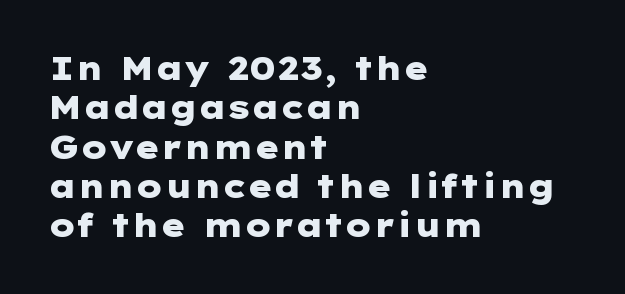
Q: Is the text bold? A: Yes.
Q: Is the text italic (slanted)? A: No, it is upright.
Q: Is the typeface a serif or a sans-serif typeface? A: Sans-serif.
Q: Is the text underlined? A: No.
Q: How is the paragraph aligned? A: Left-aligned.
Q: Is the spacing between letters normal or unusually wide? A: Normal.
Q: Width (condensed, normal, or wide)? A: Wide.
Q: Stroke contrast? A: Low.
Q: x-height? A: Medium.
